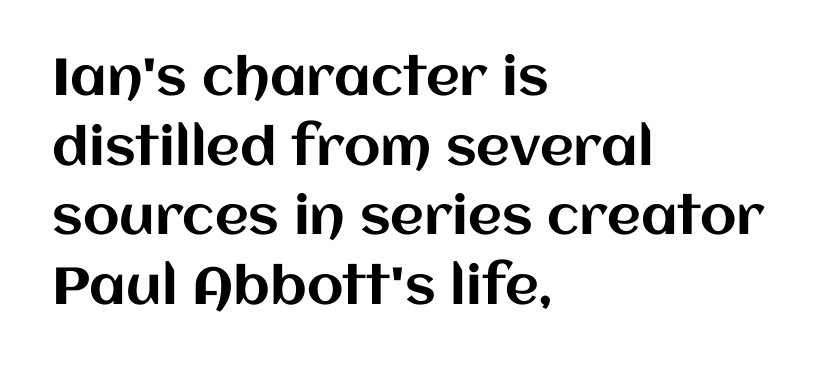
{"italic": "no", "width": "normal", "stroke_contrast": "medium", "x_height": "large", "monospaced": "no", "underline": "no", "align": "left", "line_spacing": "normal", "line_spacing_ratio": 1.34, "letter_spacing": "normal", "letter_spacing_em": 0.0, "glyph_px": 52}
